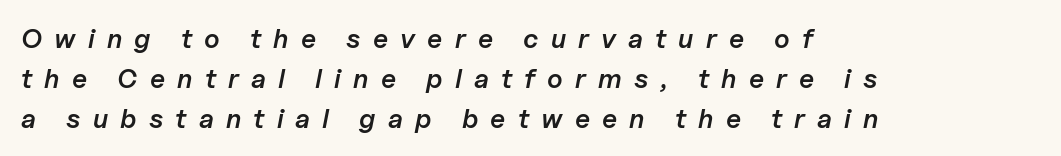
{"italic": "yes", "lean": "right", "slant_degrees": 11, "bold": "semi", "underline": "no", "align": "left", "line_spacing": "normal", "line_spacing_ratio": 1.48, "letter_spacing": "wide", "letter_spacing_em": 0.45, "glyph_px": 27}
